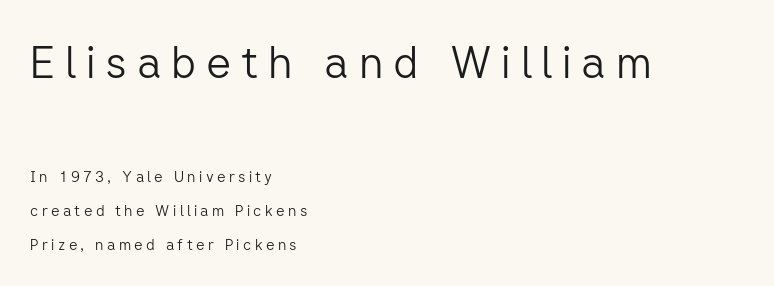
Q: Is the text bold? A: No.
Q: Is the text italic (slanted)? A: No, it is upright.
Q: Is the typeface a serif or a sans-serif typeface? A: Sans-serif.
Q: Is the text underlined? A: No.
Q: How is the paragraph aligned? A: Left-aligned.
Q: Is the spacing between letters normal or unusually wide? A: Unusually wide.
Q: Is the spacing between lines tight, normal or loose? A: Loose.
Q: Which block of text is set in a larger size, the first (top) or the second (bottom)? A: The first (top) one.
Q: Width (condensed, normal, or wide)? A: Normal.
Q: Stroke contrast? A: Low.
Q: x-height? A: Medium.
Q: Monospaced? A: No.
